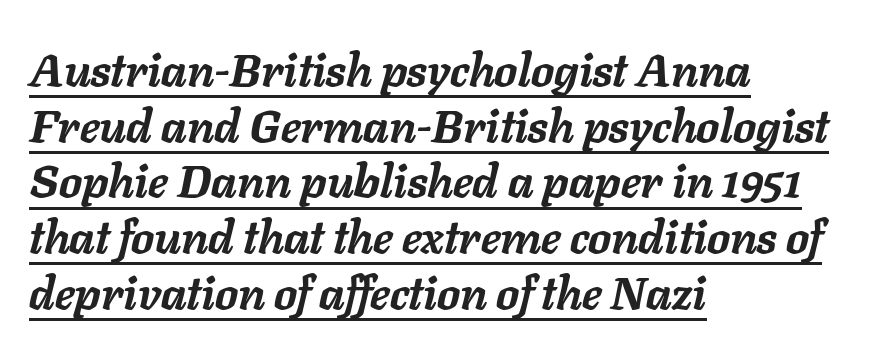
The image shows 46 px semibold type, italic (leaning right); set left-aligned, line spacing 1.21x, normal letter spacing, underlined; low stroke contrast and a medium x-height.
